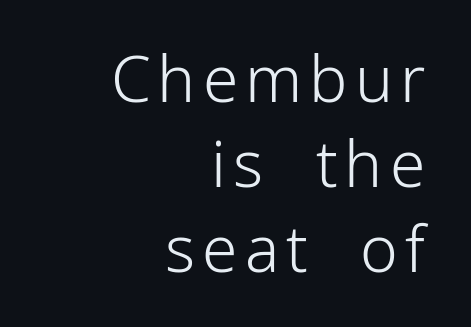
{"serif": "no", "italic": "no", "bold": "no", "weight": "light", "width": "normal", "stroke_contrast": "low", "x_height": "medium", "monospaced": "no", "underline": "no", "align": "right", "line_spacing": "normal", "line_spacing_ratio": 1.33, "glyph_px": 64}
